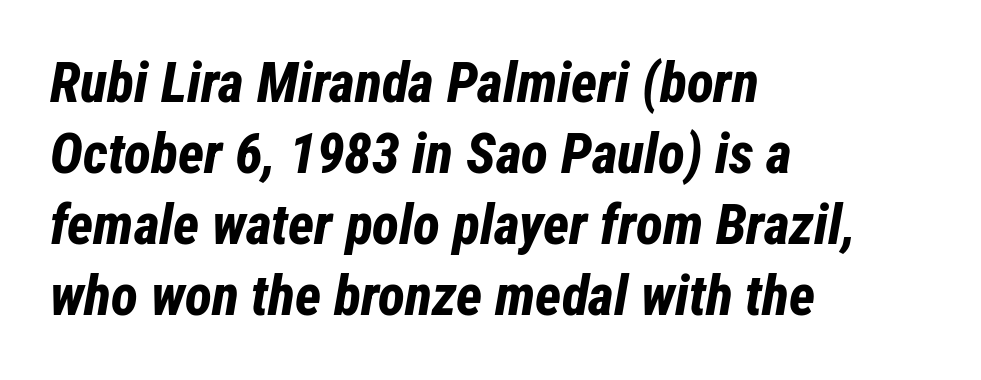
Inter-character spacing is left at the font's built-in metrics. Evenly set lines give the paragraph a standard silhouette. Has an underline been added? It has not. Leftover space on each line is placed entirely after the last word.
